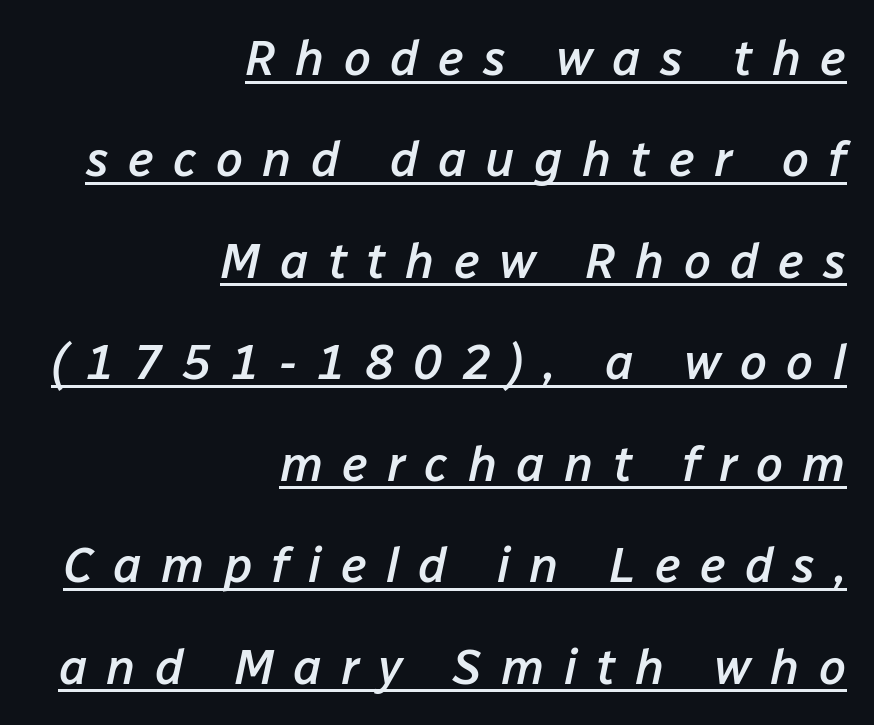
You could not count columns in this text — the font is proportionally spaced. Summary of weight: moderately heavy, a semibold. Notice the wide empty band between every row — that's loose leading. What stands out about the letter spacing? Its width — letters are far apart.
